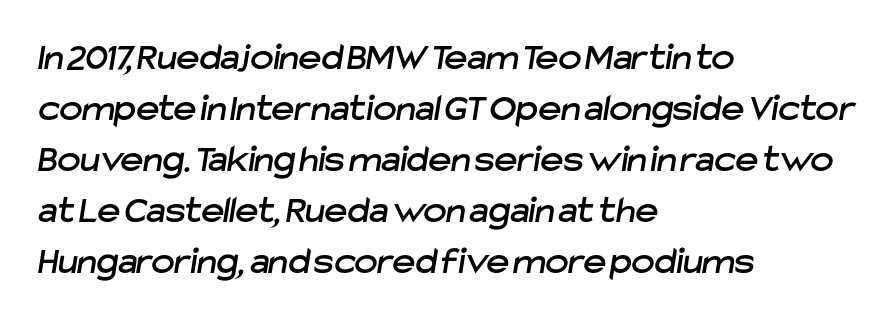
{"serif": "no", "width": "normal", "stroke_contrast": "low", "x_height": "medium", "monospaced": "no", "underline": "no", "align": "left", "line_spacing": "normal", "line_spacing_ratio": 1.31, "letter_spacing": "normal", "letter_spacing_em": 0.0, "glyph_px": 39}
